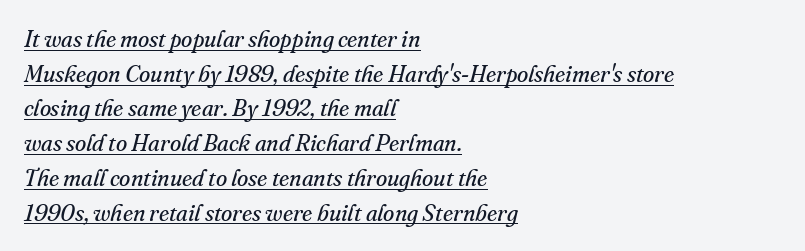
The image shows 23 px text type, italic (leaning right); set left-aligned, normal line spacing (1.51x), normal letter spacing, underlined.
